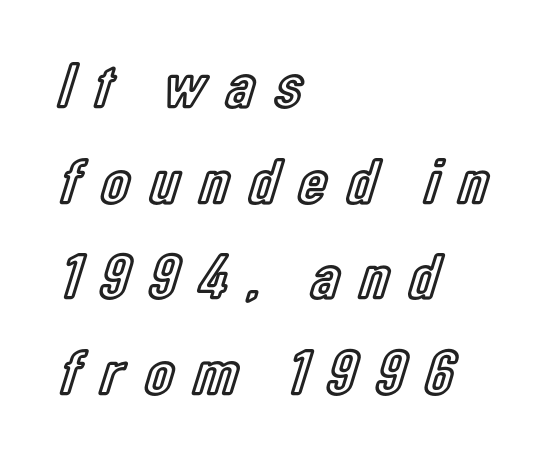
Q: Is the text italic (slanted)? A: Yes.
Q: Is the text underlined? A: No.
Q: How is the paragraph aligned? A: Left-aligned.
Q: Is the spacing between letters normal or unusually wide? A: Unusually wide.
Q: Is the spacing between lines tight, normal or loose? A: Normal.
Q: Width (condensed, normal, or wide)? A: Condensed.
Q: x-height? A: Medium.
Q: Monospaced? A: No.
